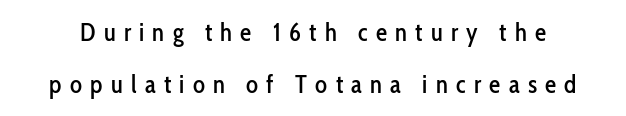
{"italic": "no", "underline": "no", "line_spacing": "loose", "line_spacing_ratio": 2.07, "letter_spacing": "wide", "letter_spacing_em": 0.33, "glyph_px": 25}
